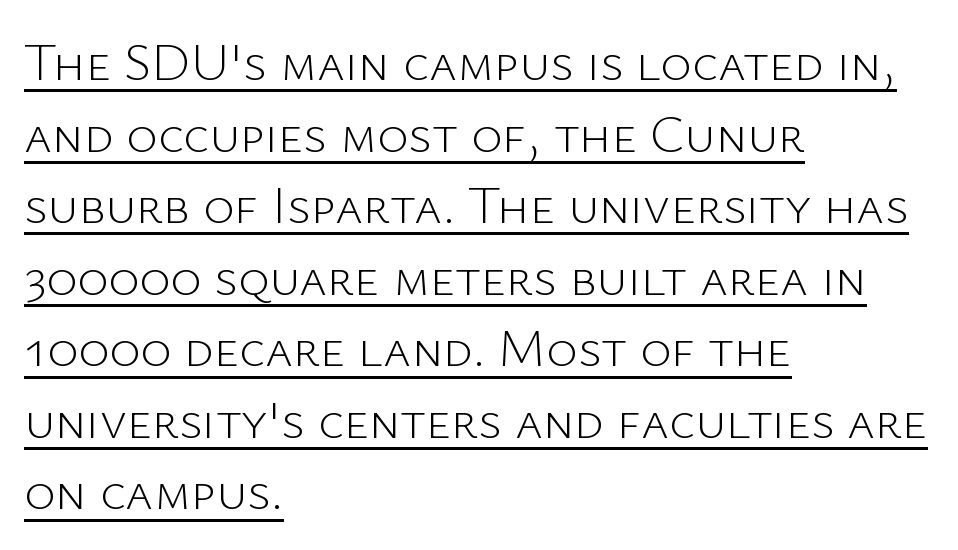
The image shows 53 px light sans-serif type, upright; set left-aligned, normal line spacing (1.35x), normal letter spacing, underlined; low stroke contrast and a medium x-height.
